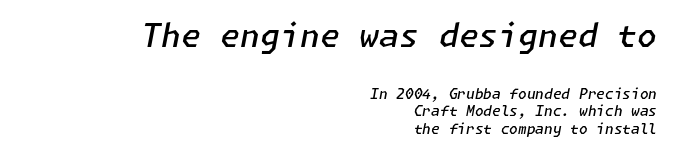
The image shows 32 px semibold type, italic (leaning right); set right-aligned, normal line spacing (1.28x), normal letter spacing, not underlined; the first (top) block is 2.29x larger; low stroke contrast and a medium x-height.
